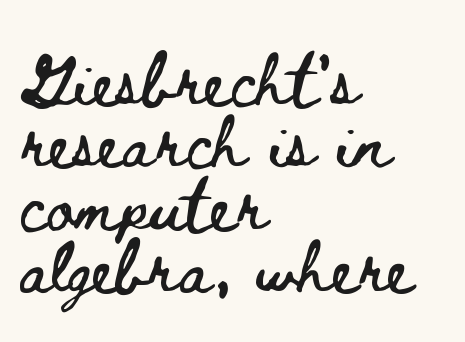
Here the glyphs are tracked normally, forming tight word shapes. Proportional: the letters do not fall into vertical columns. Beneath every word, the page is bare.
